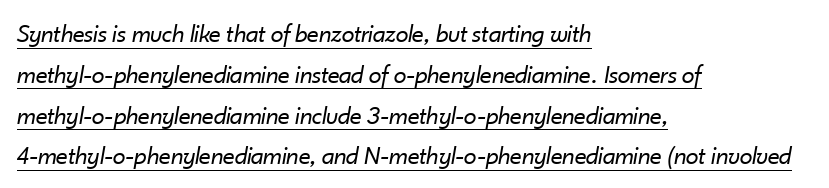
Every word sits above its own underline. Weight class: somewhere from thin through regular. Is there much room between lines? A standard amount, neither cramped nor airy. The typography opts for an oblique posture over an upright one. Each line starts at the same left margin while the right side varies. The letterforms sit shoulder to shoulder at normal distance.
